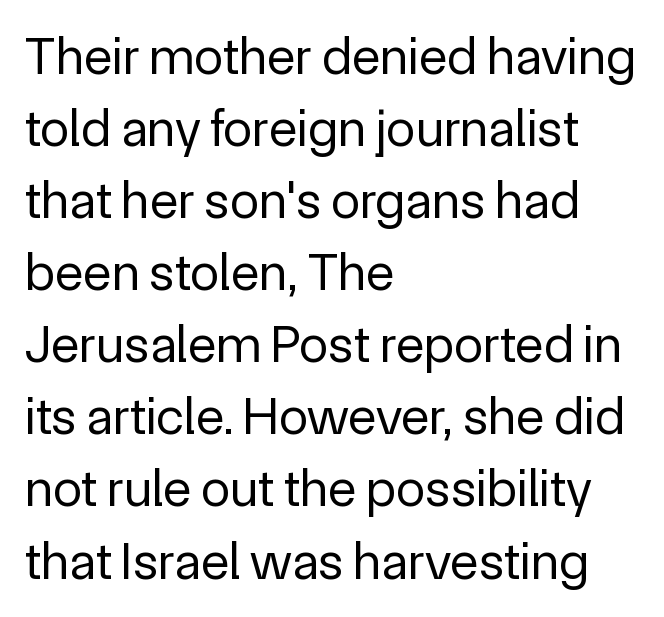
Q: Is the text bold? A: No.
Q: Is the text italic (slanted)? A: No, it is upright.
Q: Is the typeface a serif or a sans-serif typeface? A: Sans-serif.
Q: Is the text underlined? A: No.
Q: How is the paragraph aligned? A: Left-aligned.
Q: Is the spacing between letters normal or unusually wide? A: Normal.
Q: Is the spacing between lines tight, normal or loose? A: Normal.
Q: Width (condensed, normal, or wide)? A: Normal.
Q: x-height? A: Medium.
Q: Monospaced? A: No.
